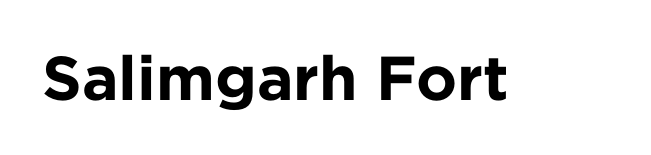
The image shows 62 px bold sans-serif type, upright; set normal letter spacing, not underlined; low stroke contrast and a medium x-height.
